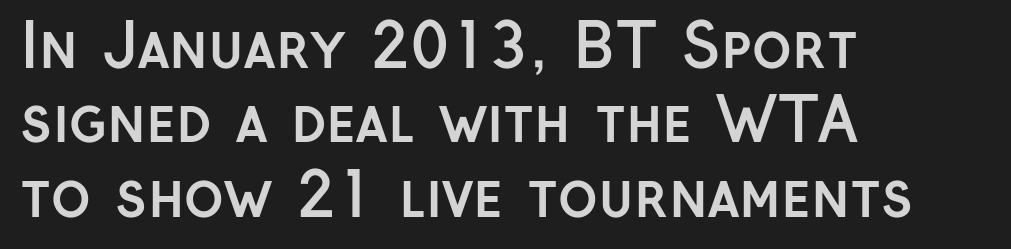
The image shows 60 px semibold sans-serif type, upright; set left-aligned, line spacing 1.24x, normal letter spacing, not underlined; low stroke contrast and a medium x-height.
